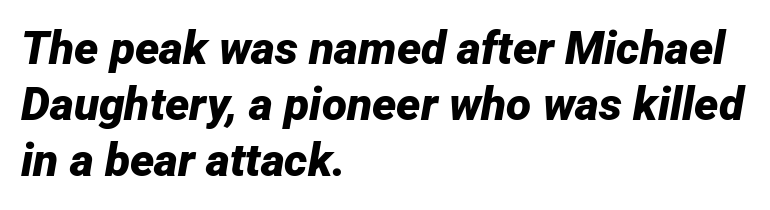
The image shows 46 px bold type, italic (leaning right); set left-aligned, line spacing 1.22x, normal letter spacing, not underlined; low stroke contrast and a medium x-height.
